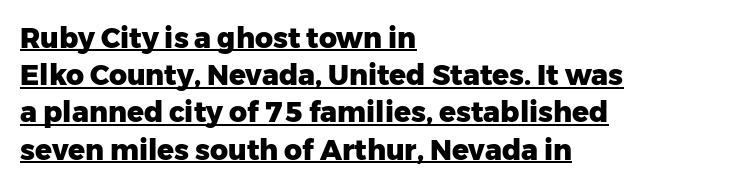
The image shows 28 px heavy sans-serif type, upright; set left-aligned, normal line spacing (1.33x), normal letter spacing, underlined; low stroke contrast and a medium x-height.
